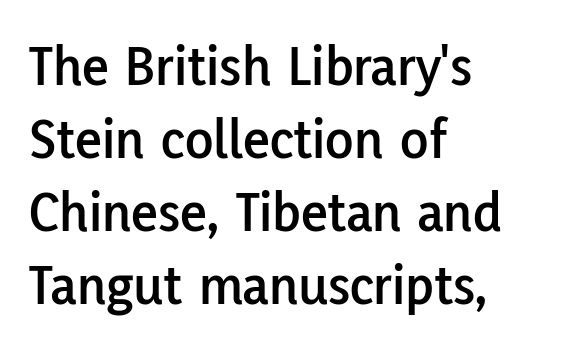
The glyphs are unaccompanied by any horizontal stroke below them. The rendering uses natural spacing where letterforms have individual widths. In terms of letterform style, serifs are entirely absent. Tall strokes in this sample are plumb rather than angled. You could call the tracking neutral — neither tight nor loose. Compared with typical paragraphs, the rows here are spaced about the same.
